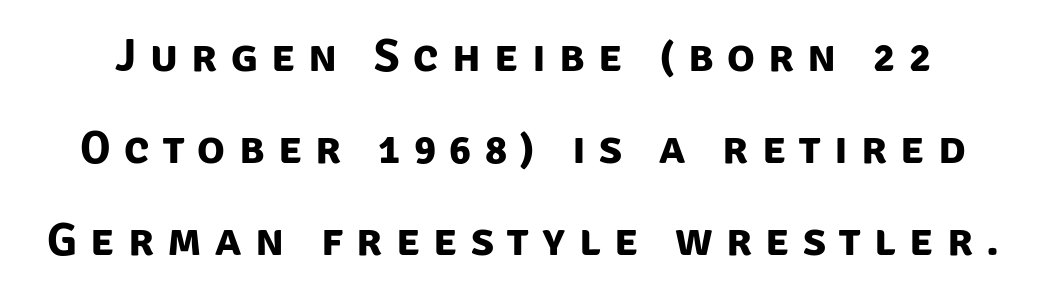
Q: Is the text bold? A: Yes.
Q: Is the typeface a serif or a sans-serif typeface? A: Sans-serif.
Q: Is the text underlined? A: No.
Q: Is the spacing between letters normal or unusually wide? A: Unusually wide.
Q: Is the spacing between lines tight, normal or loose? A: Loose.
Q: Width (condensed, normal, or wide)? A: Normal.
Q: Stroke contrast? A: Low.
Q: x-height? A: Large.
Q: Monospaced? A: No.
